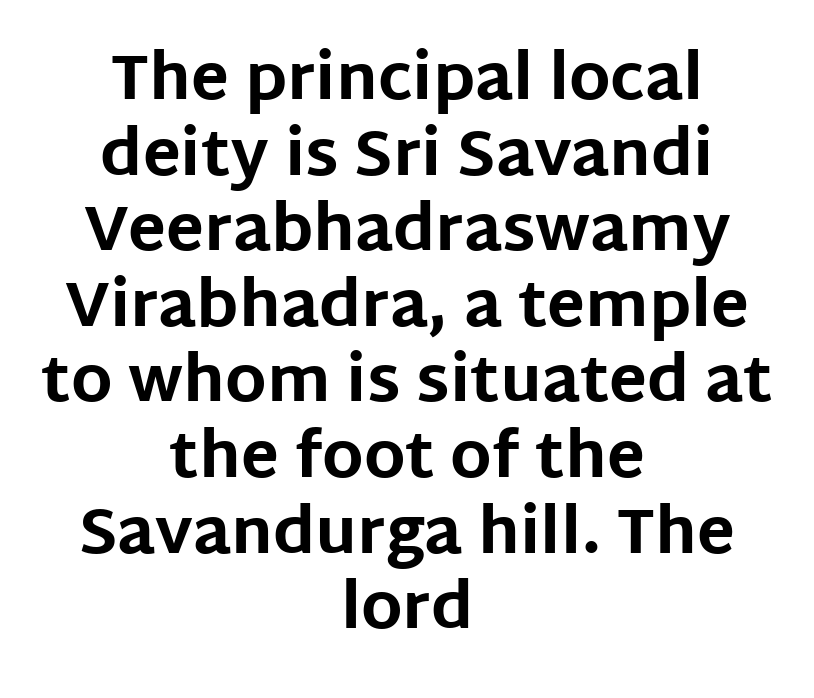
The image shows 63 px bold sans-serif type, upright; set centered, line spacing 1.2x, normal letter spacing, not underlined; low stroke contrast and a large x-height.
